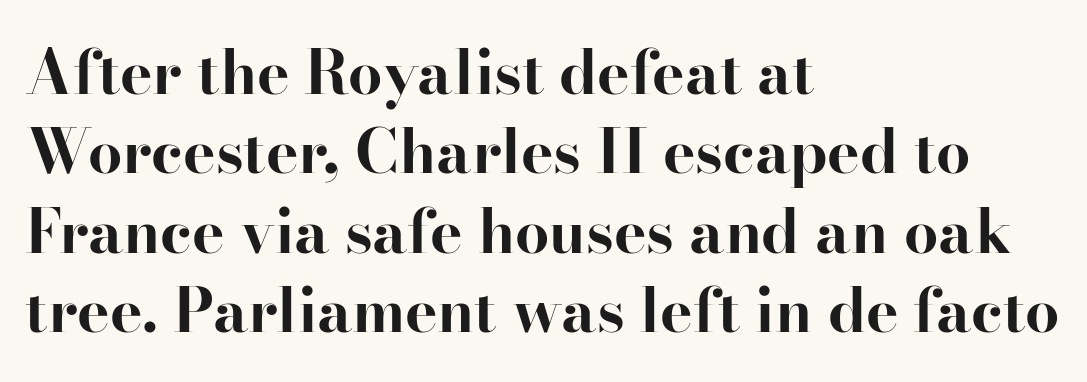
{"serif": "yes", "italic": "no", "bold": "yes", "weight": "bold", "width": "normal", "stroke_contrast": "high", "x_height": "small", "monospaced": "no", "underline": "no", "align": "left", "line_spacing": "normal", "line_spacing_ratio": 1.3, "letter_spacing": "normal", "letter_spacing_em": 0.0, "glyph_px": 61}
